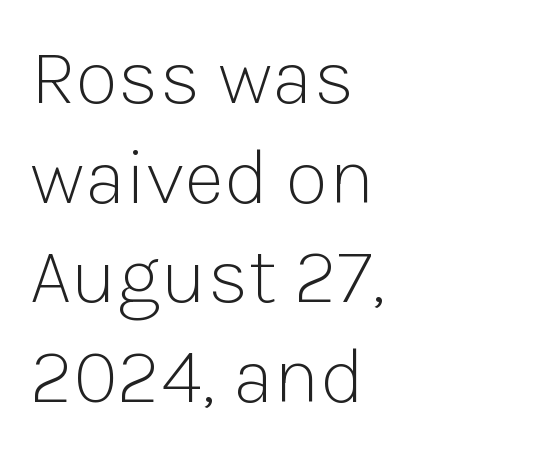
{"serif": "no", "italic": "no", "bold": "no", "weight": "light", "width": "normal", "stroke_contrast": "low", "x_height": "medium", "monospaced": "no", "underline": "no", "align": "left", "line_spacing": "normal", "line_spacing_ratio": 1.26, "letter_spacing": "normal", "letter_spacing_em": 0.0, "glyph_px": 79}
